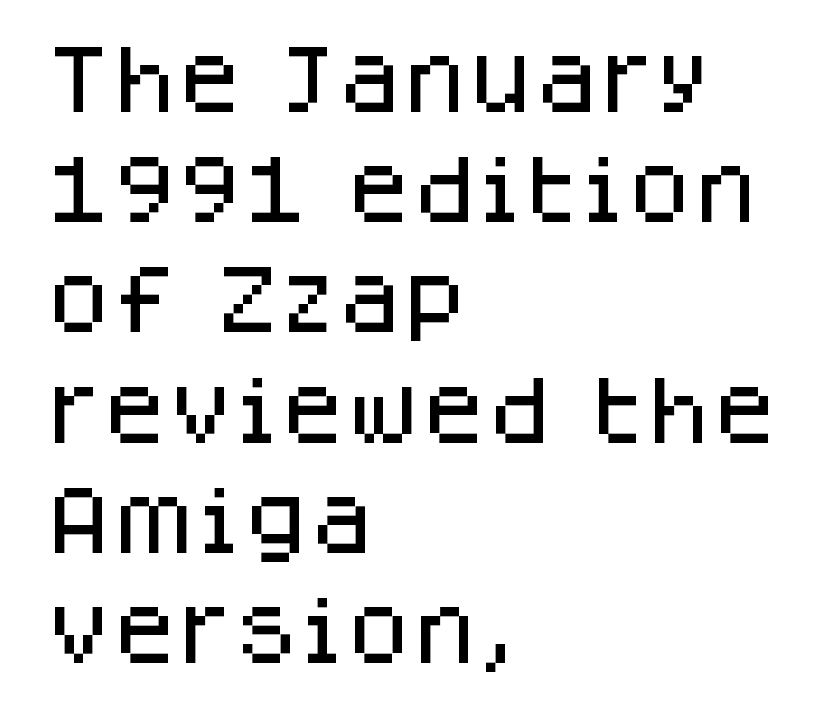
{"serif": "no", "italic": "no", "width": "normal", "stroke_contrast": "low", "x_height": "large", "monospaced": "no", "underline": "no", "align": "left", "line_spacing": "normal", "line_spacing_ratio": 1.47, "letter_spacing": "normal", "letter_spacing_em": 0.0, "glyph_px": 75}
